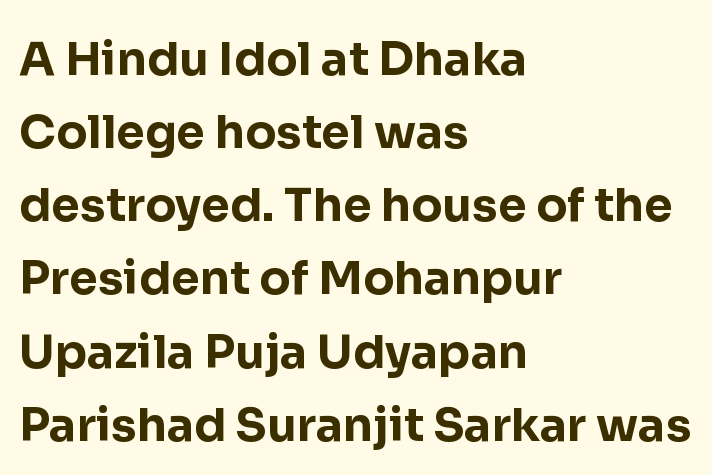
{"serif": "no", "italic": "no", "bold": "yes", "weight": "bold", "width": "normal", "stroke_contrast": "low", "x_height": "medium", "monospaced": "no", "underline": "no", "align": "left", "line_spacing": "normal", "line_spacing_ratio": 1.59, "letter_spacing": "normal", "letter_spacing_em": 0.0, "glyph_px": 46}
